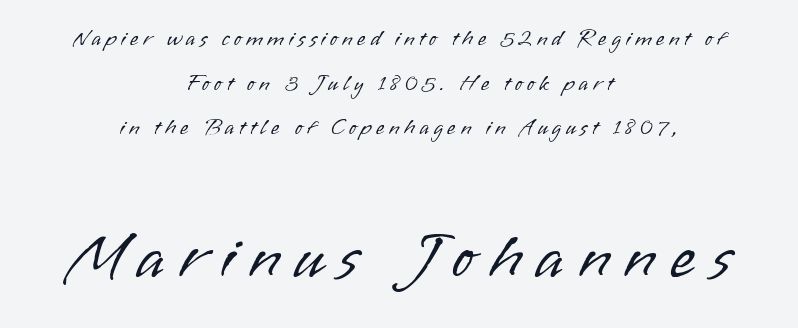
The image shows 67 px light sans-serif type; set centered, loose line spacing (2.03x), unusually wide letter spacing (+0.21 em), not underlined; the second (bottom) block is 3.05x larger; low stroke contrast and a small x-height.
